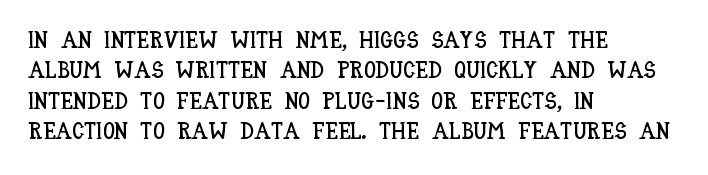
Q: Is the text italic (slanted)? A: No, it is upright.
Q: Is the text underlined? A: No.
Q: How is the paragraph aligned? A: Left-aligned.
Q: Is the spacing between letters normal or unusually wide? A: Normal.
Q: Is the spacing between lines tight, normal or loose? A: Normal.
